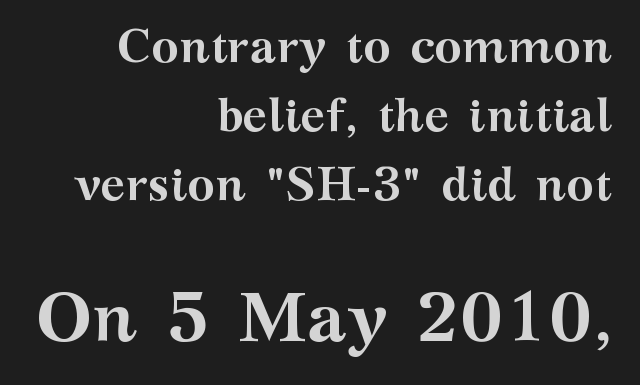
The image shows 70 px semibold, wide serif type, upright; set right-aligned, normal line spacing (1.47x), normal letter spacing, not underlined; the second (bottom) block is 1.49x larger; medium stroke contrast and a medium x-height.
